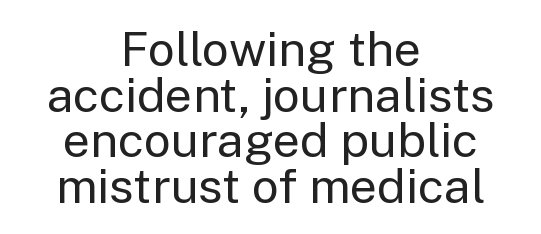
This sample uses an upright cut, with every glyph sitting square on the baseline. Closely set lines give the paragraph a compact silhouette. The rag falls on both sides of this text block equally. Weight class: somewhere from thin through regular. The type family on display is of the sans-serif kind. The specimen omits any rule beneath the text block's lines.
